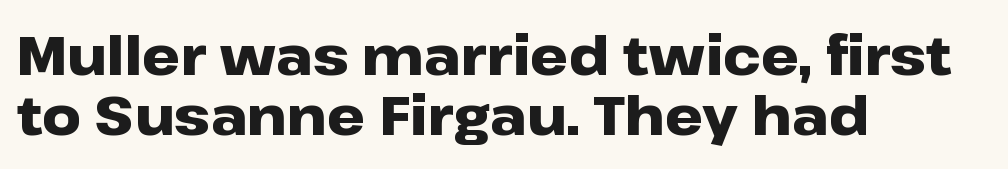
{"serif": "no", "italic": "no", "bold": "yes", "weight": "heavy", "width": "wide", "stroke_contrast": "low", "x_height": "medium", "monospaced": "no", "underline": "no", "align": "left", "line_spacing": "tight", "line_spacing_ratio": 1.12, "letter_spacing": "normal", "letter_spacing_em": 0.0, "glyph_px": 54}
